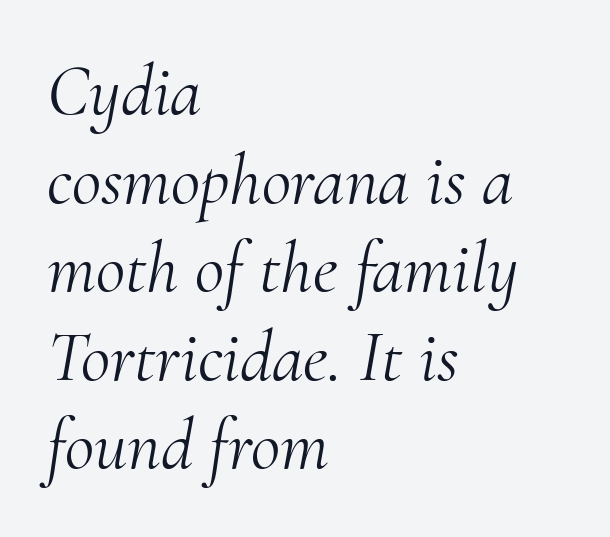
Q: Is the text bold? A: No.
Q: Is the text italic (slanted)? A: Yes, it leans right by about 10 degrees.
Q: Is the typeface a serif or a sans-serif typeface? A: Serif.
Q: Is the text underlined? A: No.
Q: How is the paragraph aligned? A: Left-aligned.
Q: Is the spacing between letters normal or unusually wide? A: Normal.
Q: Width (condensed, normal, or wide)? A: Normal.
Q: Stroke contrast? A: Medium.
Q: x-height? A: Small.
Q: Monospaced? A: No.
